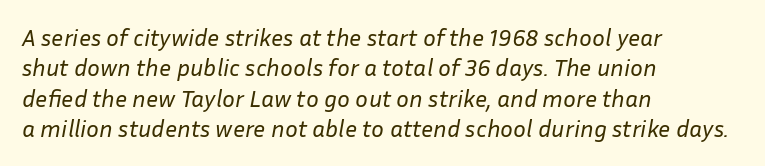
It's the slanting kind of type. Underline: absent. Is the stroke heavy? The answer is a plain regular-or-lighter. The lines are quadded left. This sample uses plain, unmodified letter spacing.
